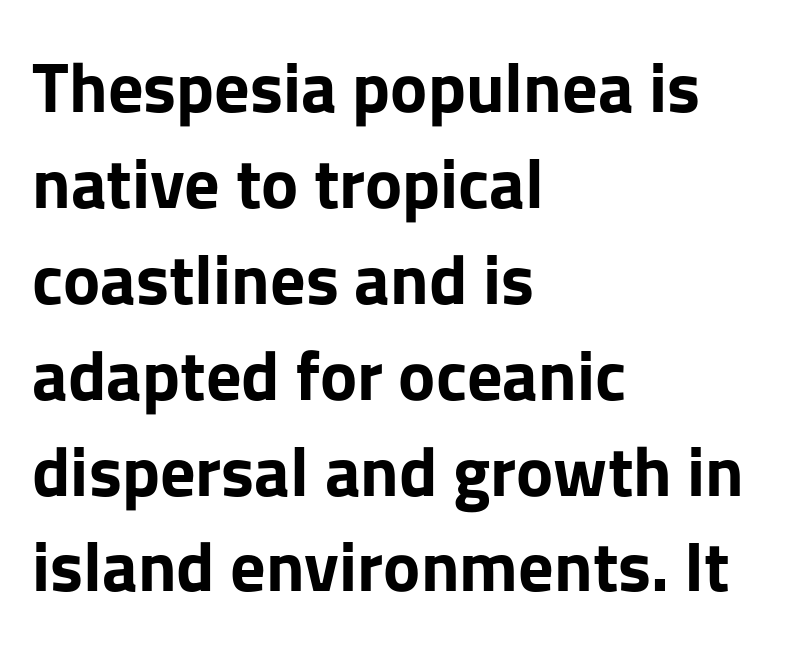
{"serif": "no", "italic": "no", "bold": "yes", "weight": "bold", "width": "normal", "stroke_contrast": "low", "x_height": "medium", "monospaced": "no", "underline": "no", "align": "left", "line_spacing": "normal", "line_spacing_ratio": 1.37, "letter_spacing": "normal", "letter_spacing_em": 0.0, "glyph_px": 70}
